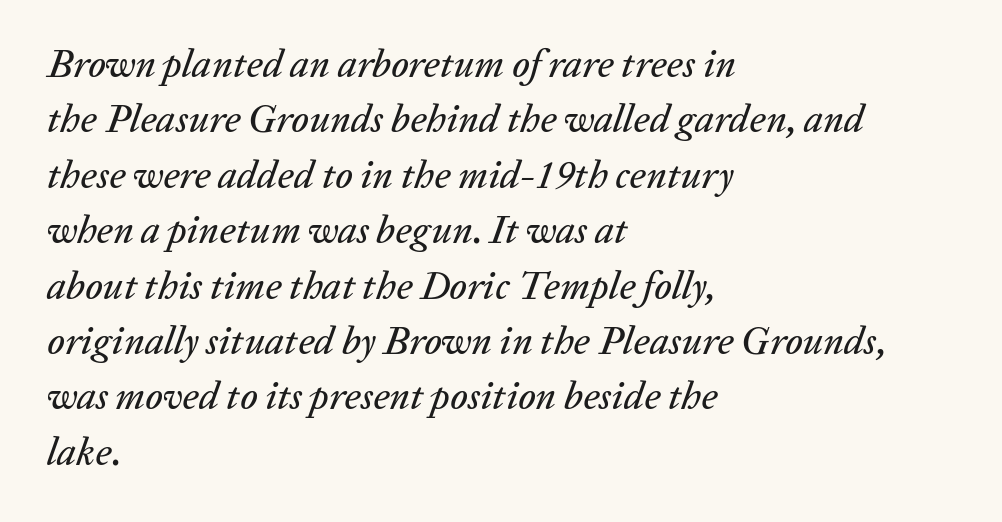
Notice how the stems are inclined rather than vertical — that's the hallmark of italics. The leading is moderate, giving the passage an even texture. The baseline area is clear. Honestly, the letter spacing is just normal — you wouldn't notice it. A typesetter would call this proportional, since set widths differ per character. Horizontally, the lines are justified to the leading edge only.
